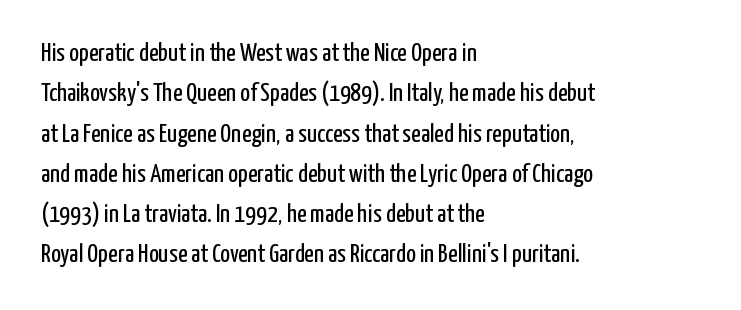
Q: Is the text bold? A: No.
Q: Is the text italic (slanted)? A: No, it is upright.
Q: Is the text underlined? A: No.
Q: How is the paragraph aligned? A: Left-aligned.
Q: Is the spacing between letters normal or unusually wide? A: Normal.
Q: Is the spacing between lines tight, normal or loose? A: Normal.
